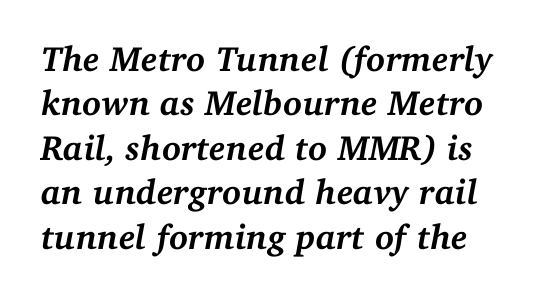
Varying glyph widths throughout — classic text-font behaviour. Underline: absent. Is this a sans? No — the strokes have serifs. When letters slant like this, we call the style italic. Inter-character spacing is left at the font's built-in metrics.
